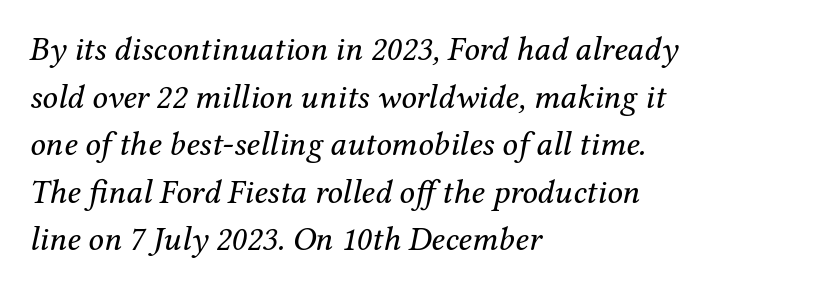
Q: Is the text bold? A: No.
Q: Is the text italic (slanted)? A: Yes, it leans right by about 12 degrees.
Q: Is the typeface a serif or a sans-serif typeface? A: Serif.
Q: Is the text underlined? A: No.
Q: How is the paragraph aligned? A: Left-aligned.
Q: Is the spacing between letters normal or unusually wide? A: Normal.
Q: Is the spacing between lines tight, normal or loose? A: Normal.
Q: Width (condensed, normal, or wide)? A: Normal.
Q: Stroke contrast? A: Medium.
Q: x-height? A: Medium.
Q: Monospaced? A: No.
